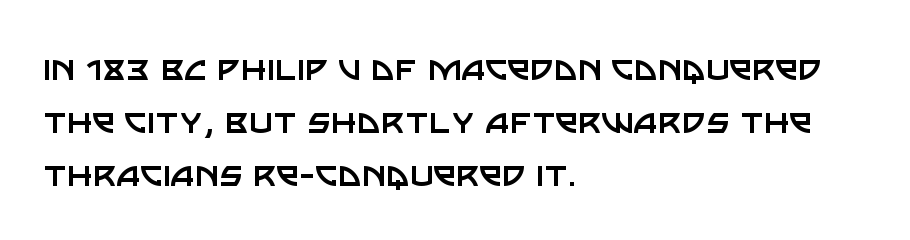
A typesetter would call this proportional, since set widths differ per character. Type style note: lacks serifs. Does the lettering tilt? It doesn't — this is upright. A light-to-regular cut is what we see here. Does extra space separate the letters? No, they use regular spacing. The ragged edge is on the right, which tells us the setting is flush left.
